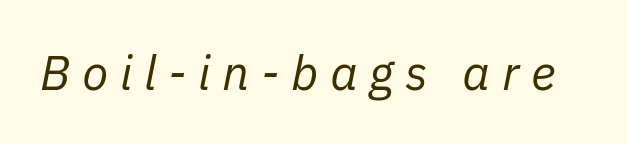
The typesetting does not lean heavy: it is not bold. Is the type slanted? Yes — the strokes lean at a clear angle. The baseline area is clear. The passage shown has open, widely tracked lettering throughout. Do the characters align in a grid? No, the font is proportional.
